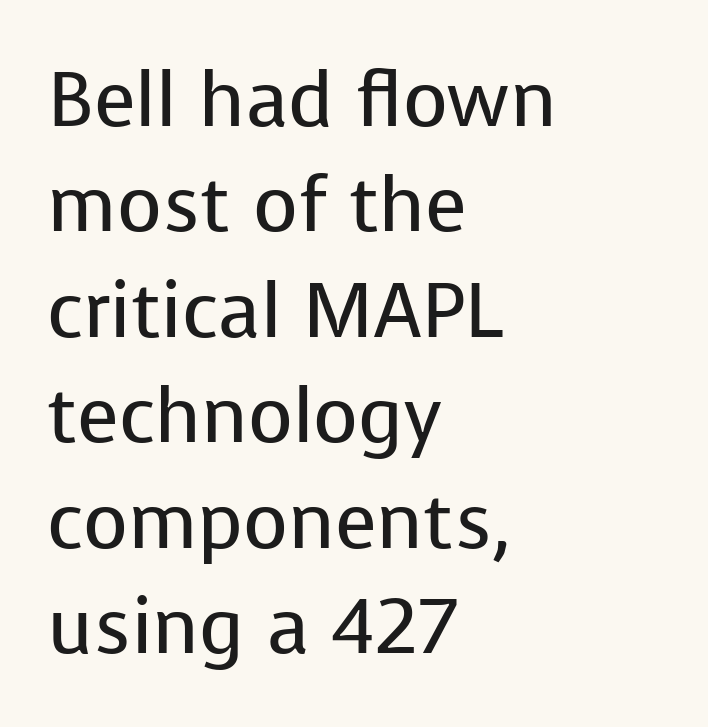
{"serif": "no", "italic": "no", "bold": "no", "weight": "regular", "width": "normal", "stroke_contrast": "low", "x_height": "medium", "monospaced": "no", "underline": "no", "align": "left", "line_spacing": "normal", "line_spacing_ratio": 1.37, "letter_spacing": "normal", "letter_spacing_em": 0.0, "glyph_px": 77}
